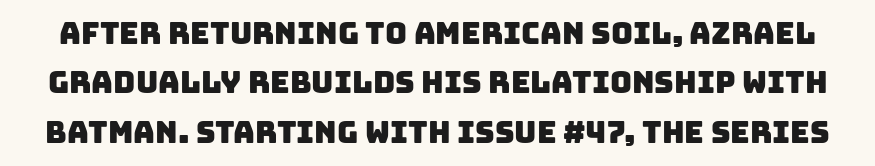
Q: Is the typeface a serif or a sans-serif typeface? A: Sans-serif.
Q: Is the text underlined? A: No.
Q: Is the spacing between letters normal or unusually wide? A: Normal.
Q: Is the spacing between lines tight, normal or loose? A: Normal.
Q: Width (condensed, normal, or wide)? A: Normal.
Q: Stroke contrast? A: Low.
Q: x-height? A: Large.
Q: Monospaced? A: No.
